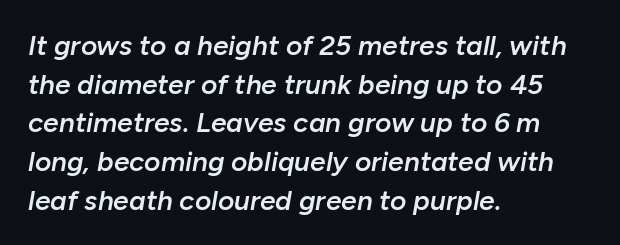
The image shows 28 px semibold type, italic (leaning right); set left-aligned, normal line spacing (1.38x), normal letter spacing, not underlined; low stroke contrast and a medium x-height.
